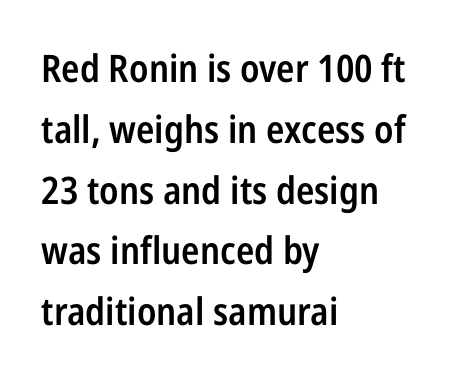
Where is the straight margin? On the left. The letters advance in unequal steps, a hallmark of proportional type. Upright lettering throughout. Quick note: interline space is typical. Plain, unruled lines of type. This is sans-serif lettering, the kind often seen on screens and signage.
